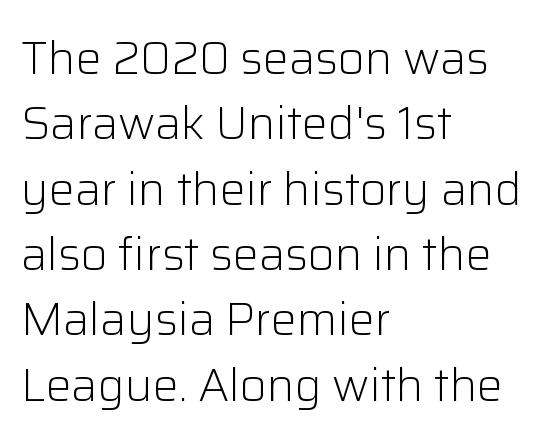
Q: Is the text bold? A: No.
Q: Is the text italic (slanted)? A: No, it is upright.
Q: Is the typeface a serif or a sans-serif typeface? A: Sans-serif.
Q: Is the text underlined? A: No.
Q: How is the paragraph aligned? A: Left-aligned.
Q: Is the spacing between letters normal or unusually wide? A: Normal.
Q: Is the spacing between lines tight, normal or loose? A: Normal.
Q: Width (condensed, normal, or wide)? A: Normal.
Q: Stroke contrast? A: Low.
Q: x-height? A: Medium.
Q: Monospaced? A: No.
